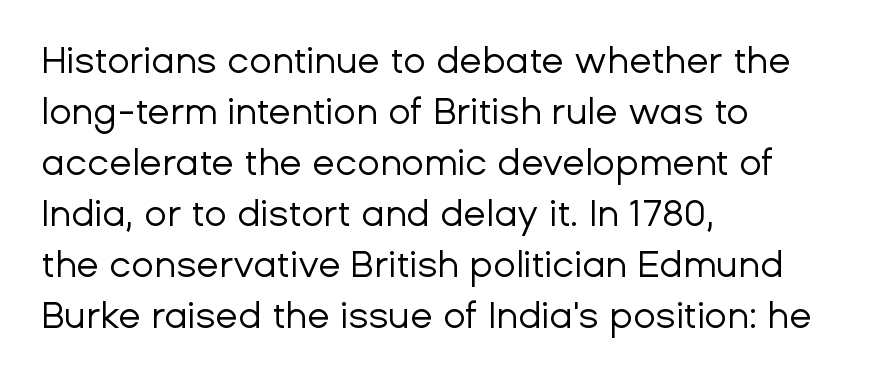
The image shows 37 px regular-weight sans-serif type, upright; set left-aligned, normal line spacing (1.38x), normal letter spacing, not underlined; low stroke contrast and a medium x-height.
